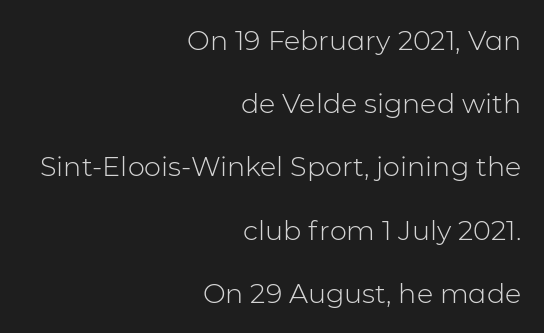
{"italic": "no", "bold": "no", "underline": "no", "align": "right", "line_spacing": "loose", "line_spacing_ratio": 2.34, "letter_spacing": "normal", "letter_spacing_em": 0.0, "glyph_px": 27}
